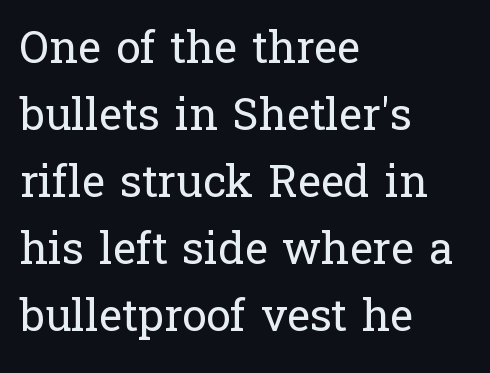
Q: Is the text bold? A: No.
Q: Is the text italic (slanted)? A: No, it is upright.
Q: Is the typeface a serif or a sans-serif typeface? A: Serif.
Q: Is the text underlined? A: No.
Q: How is the paragraph aligned? A: Left-aligned.
Q: Is the spacing between letters normal or unusually wide? A: Normal.
Q: Is the spacing between lines tight, normal or loose? A: Normal.
Q: Width (condensed, normal, or wide)? A: Normal.
Q: Stroke contrast? A: Low.
Q: x-height? A: Medium.
Q: Monospaced? A: No.
